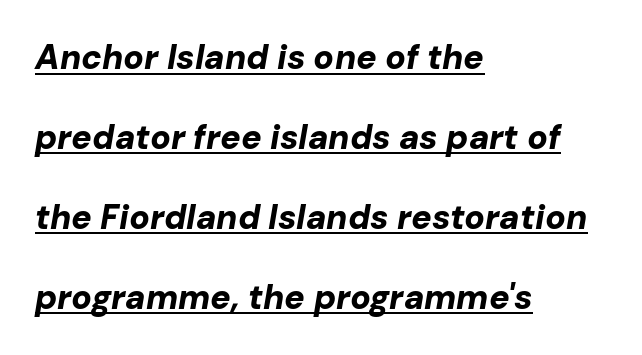
{"italic": "yes", "lean": "right", "slant_degrees": 10, "bold": "yes", "weight": "bold", "width": "normal", "stroke_contrast": "low", "x_height": "medium", "monospaced": "no", "underline": "yes", "align": "left", "line_spacing": "loose", "line_spacing_ratio": 2.35, "letter_spacing": "normal", "letter_spacing_em": 0.0, "glyph_px": 34}
